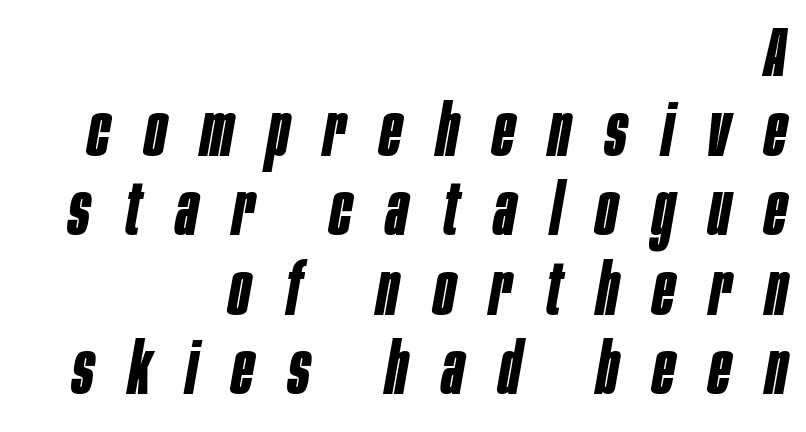
The type is letterspaced generously, with wide tracking. This block would grow much taller if given ordinary leading; it's compressed now. Emphasis by weight is at full strength: bold. The baseline area is clear.
